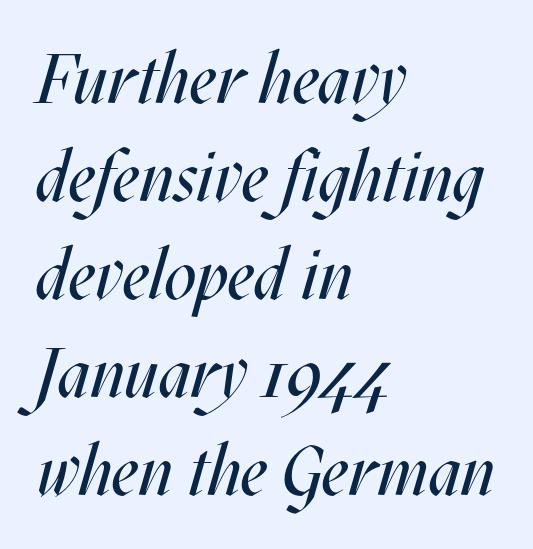
{"italic": "yes", "lean": "right", "slant_degrees": 17, "bold": "no", "weight": "regular", "width": "condensed", "stroke_contrast": "medium", "x_height": "large", "monospaced": "no", "underline": "no", "align": "left", "line_spacing": "normal", "line_spacing_ratio": 1.4, "letter_spacing": "normal", "letter_spacing_em": 0.0, "glyph_px": 70}
